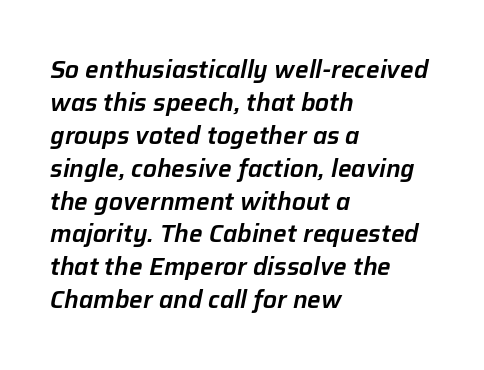
The passage shown leans; its letterforms are oblique. This sample is left-justified, so line endings fall wherever the words run out. Characters follow at the spacing the type designer built in. This block has exactly the height ordinary leading produces.
